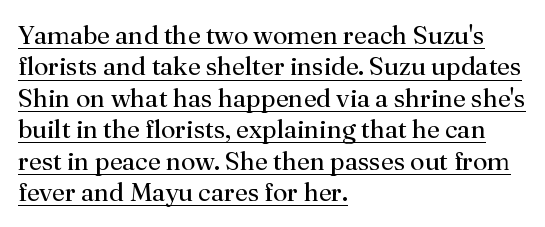
Q: Is the text bold? A: No.
Q: Is the text italic (slanted)? A: No, it is upright.
Q: Is the text underlined? A: Yes.
Q: How is the paragraph aligned? A: Left-aligned.
Q: Is the spacing between letters normal or unusually wide? A: Normal.
